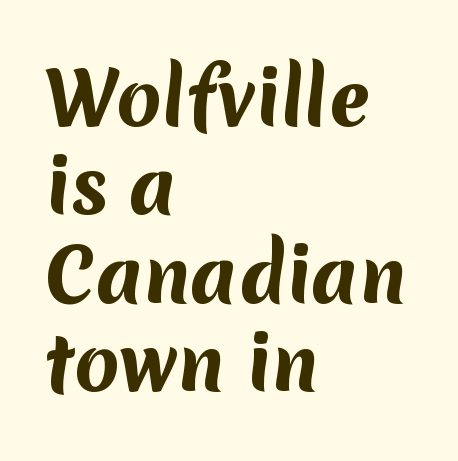
The image shows 73 px bold sans-serif type; set left-aligned, line spacing 1.21x, normal letter spacing, not underlined; medium stroke contrast and a medium x-height.
